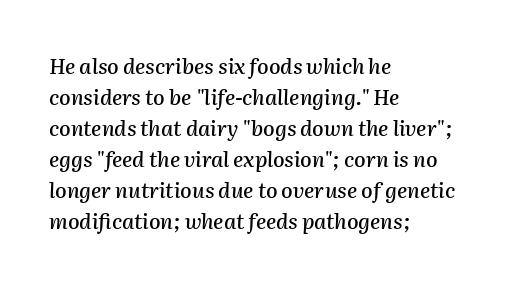
{"italic": "yes", "lean": "right", "slant_degrees": 2, "underline": "no", "align": "left", "line_spacing": "normal", "line_spacing_ratio": 1.48, "letter_spacing": "normal", "letter_spacing_em": 0.0, "glyph_px": 21}
